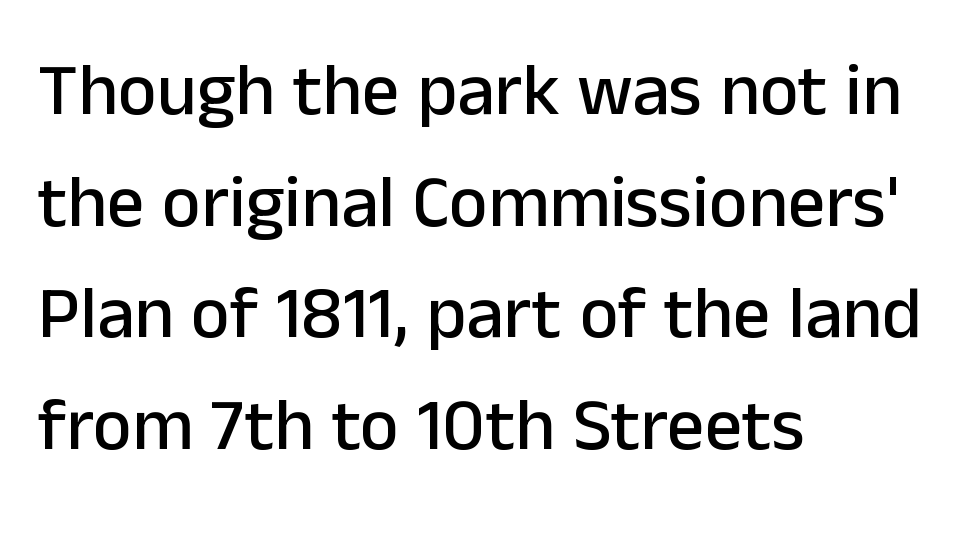
The image shows 74 px sans-serif type, upright; set left-aligned, normal line spacing (1.51x), normal letter spacing, not underlined; low stroke contrast and a medium x-height.
